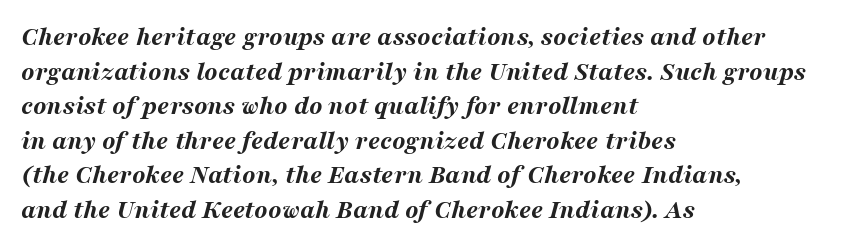
{"italic": "yes", "lean": "right", "slant_degrees": 16, "bold": "yes", "underline": "no", "align": "left", "line_spacing": "normal", "line_spacing_ratio": 1.28, "letter_spacing": "normal", "letter_spacing_em": 0.0, "glyph_px": 27}
